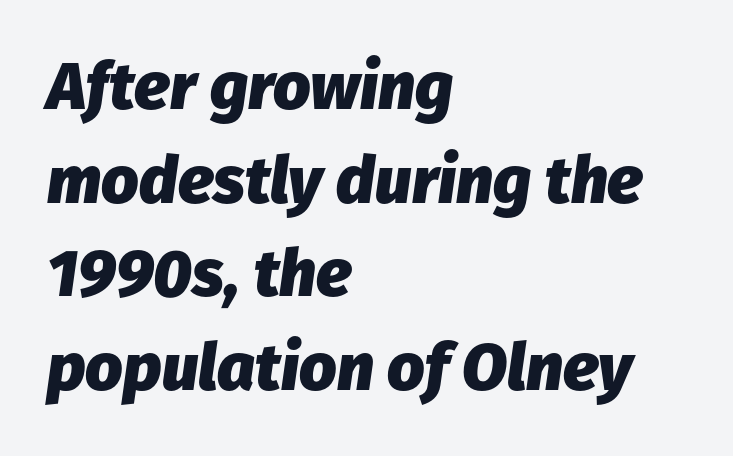
The image shows 66 px heavy type, italic (leaning right); set left-aligned, normal line spacing (1.42x), normal letter spacing, not underlined; low stroke contrast and a medium x-height.
